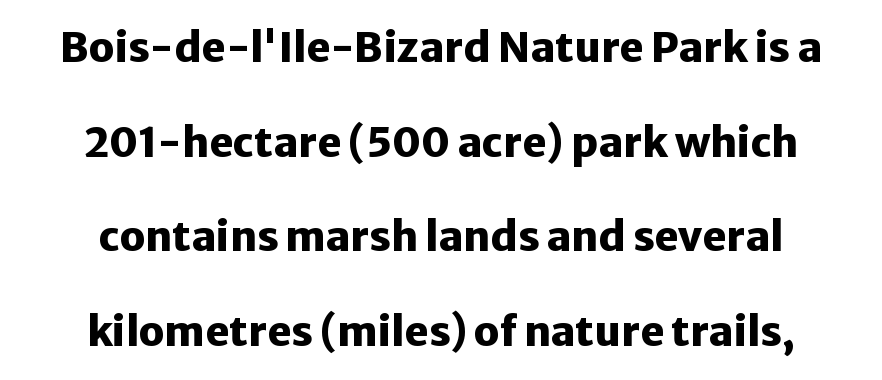
{"serif": "no", "italic": "no", "bold": "yes", "weight": "heavy", "width": "normal", "stroke_contrast": "low", "x_height": "medium", "monospaced": "no", "underline": "no", "align": "center", "line_spacing": "loose", "line_spacing_ratio": 2.31, "letter_spacing": "normal", "letter_spacing_em": 0.0, "glyph_px": 41}
